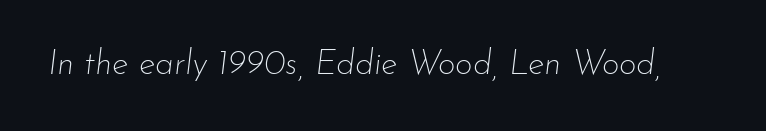
The image shows 34 px thin type, italic (leaning right); set normal letter spacing, not underlined; low stroke contrast and a small x-height.
